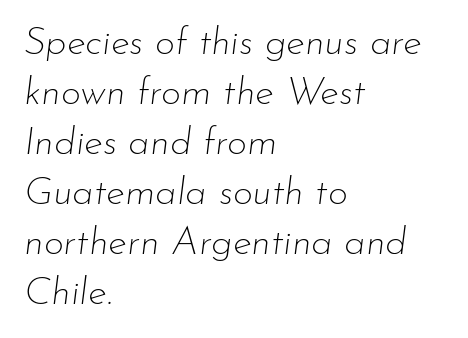
{"italic": "yes", "lean": "right", "slant_degrees": 7, "bold": "no", "weight": "thin", "width": "normal", "stroke_contrast": "low", "x_height": "small", "monospaced": "no", "underline": "no", "align": "left", "line_spacing": "normal", "line_spacing_ratio": 1.28, "letter_spacing": "normal", "letter_spacing_em": 0.0, "glyph_px": 39}
